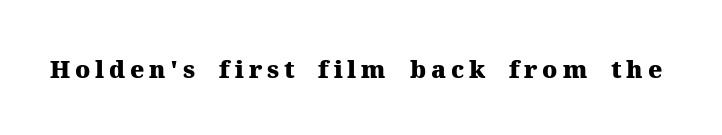
The letterforms stand isolated, each surrounded by extra space. A typesetter would mark this as roman, not italic. Bare-footed words on every line. Weight: bold.
